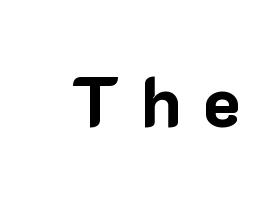
The image shows 71 px bold sans-serif type, upright; set unusually wide letter spacing (+0.3 em), not underlined; low stroke contrast and a medium x-height.
